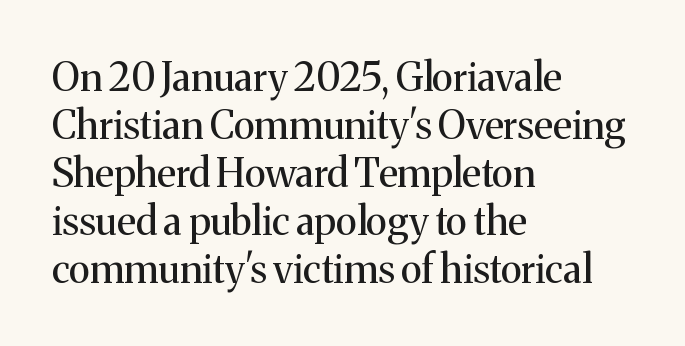
{"serif": "yes", "italic": "no", "bold": "no", "weight": "regular", "width": "normal", "stroke_contrast": "medium", "x_height": "medium", "monospaced": "no", "underline": "no", "align": "left", "line_spacing_ratio": 1.23, "letter_spacing": "normal", "letter_spacing_em": 0.0, "glyph_px": 39}
